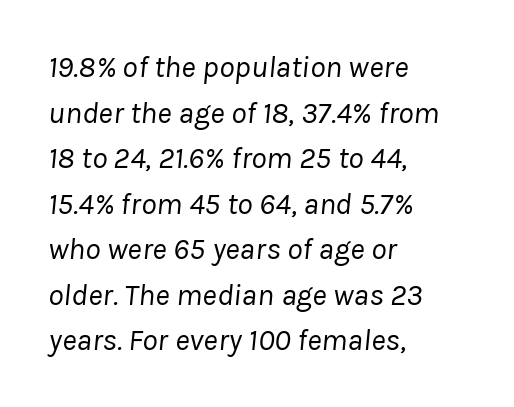
The image shows 31 px regular-weight type, italic (leaning right); set left-aligned, normal line spacing (1.47x), normal letter spacing, not underlined; low stroke contrast and a medium x-height.
